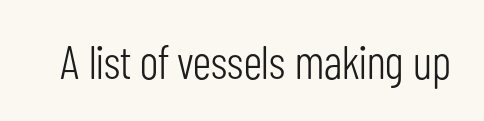
The image shows 47 px light, condensed sans-serif type, upright; set normal letter spacing, not underlined; low stroke contrast and a medium x-height.
